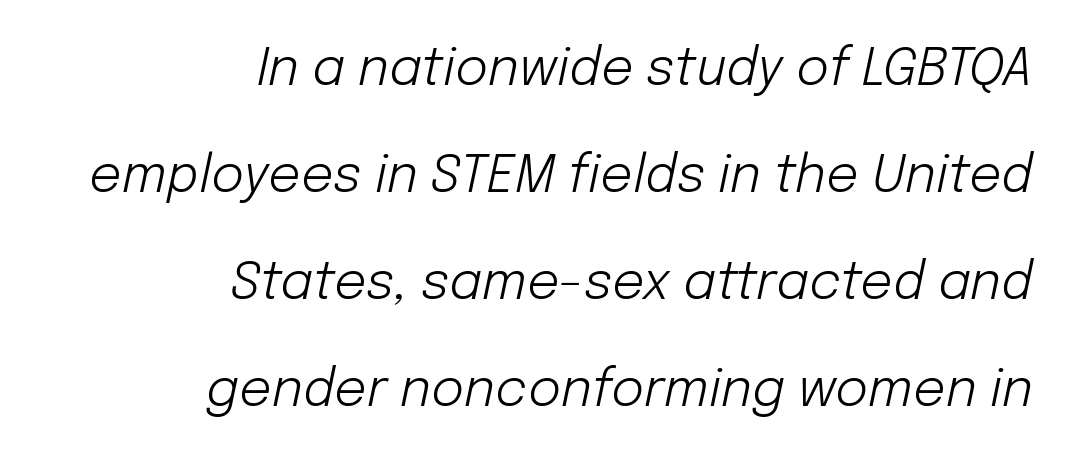
Q: Is the text bold? A: No.
Q: Is the text italic (slanted)? A: Yes, it leans right by about 12 degrees.
Q: Is the text underlined? A: No.
Q: How is the paragraph aligned? A: Right-aligned.
Q: Is the spacing between letters normal or unusually wide? A: Normal.
Q: Is the spacing between lines tight, normal or loose? A: Loose.
Q: Width (condensed, normal, or wide)? A: Normal.
Q: Stroke contrast? A: Low.
Q: x-height? A: Medium.
Q: Monospaced? A: No.
